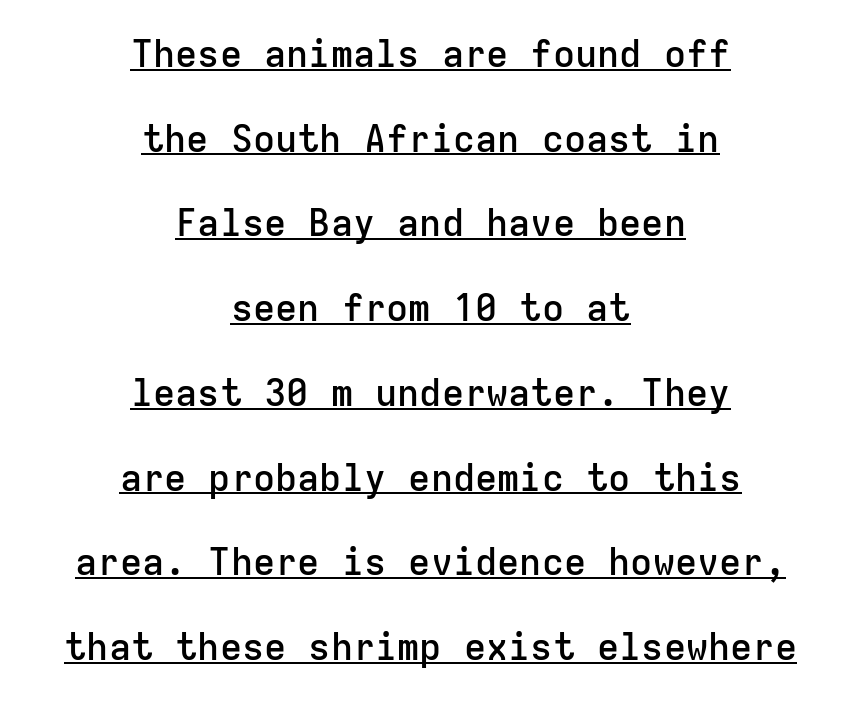
Weight: semibold (demi). Widely set lines give the paragraph a tall, airy silhouette. Designer's note — italics off, roman on. The designer went with a sans here, leaving each stem footless.
